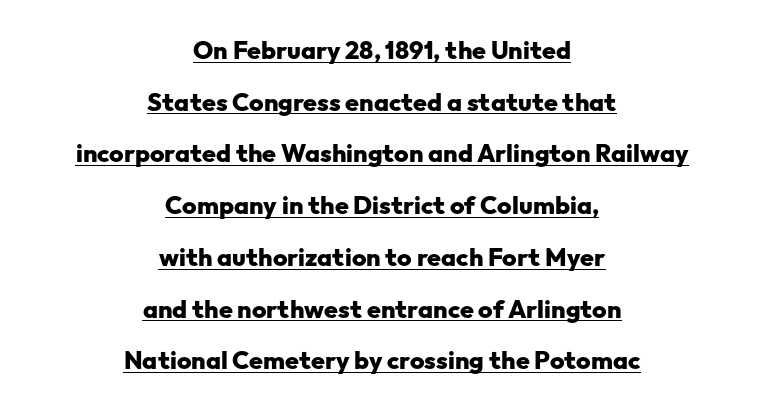
Q: Is the text bold? A: Yes.
Q: Is the text italic (slanted)? A: No, it is upright.
Q: Is the text underlined? A: Yes.
Q: How is the paragraph aligned? A: Centered.
Q: Is the spacing between letters normal or unusually wide? A: Normal.
Q: Is the spacing between lines tight, normal or loose? A: Loose.
